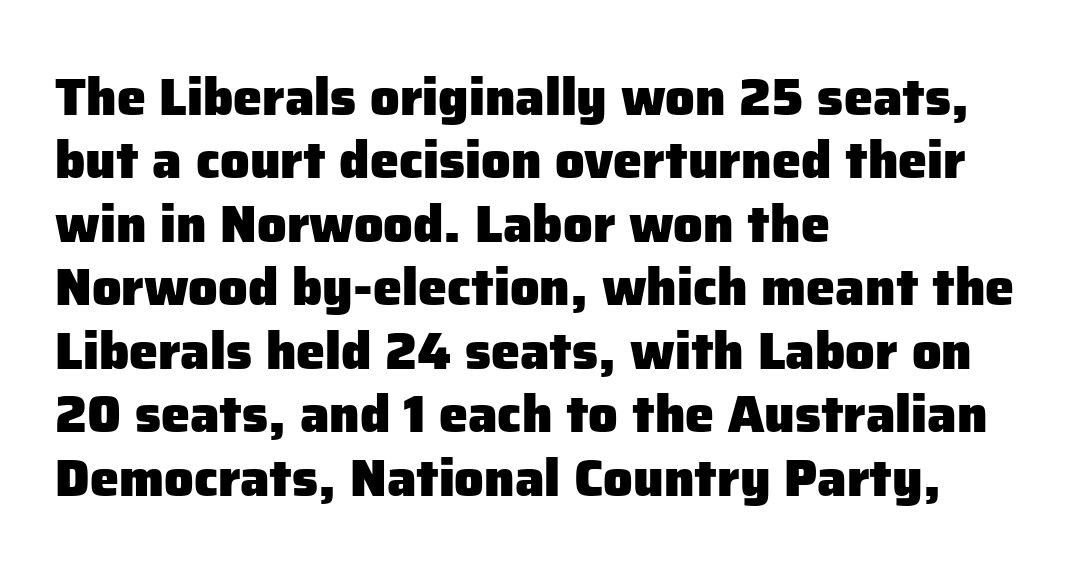
Q: Is the text bold? A: Yes.
Q: Is the text italic (slanted)? A: No, it is upright.
Q: Is the typeface a serif or a sans-serif typeface? A: Sans-serif.
Q: Is the text underlined? A: No.
Q: How is the paragraph aligned? A: Left-aligned.
Q: Is the spacing between letters normal or unusually wide? A: Normal.
Q: Width (condensed, normal, or wide)? A: Normal.
Q: Stroke contrast? A: Low.
Q: x-height? A: Medium.
Q: Monospaced? A: No.
